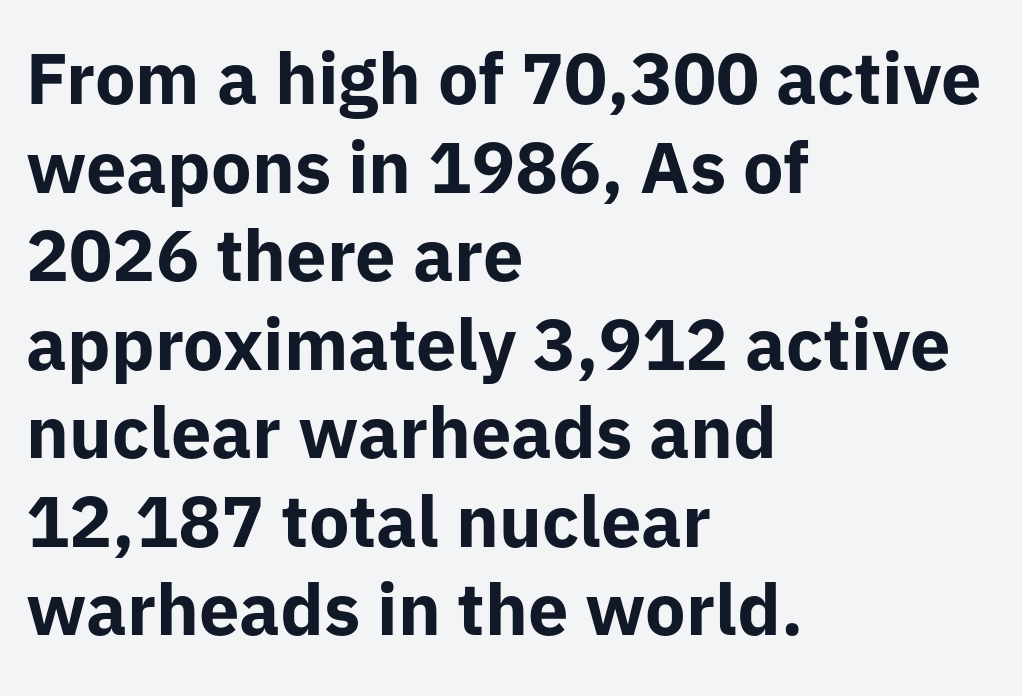
The image shows 72 px bold sans-serif type, upright; set left-aligned, line spacing 1.23x, normal letter spacing, not underlined; low stroke contrast and a medium x-height.
